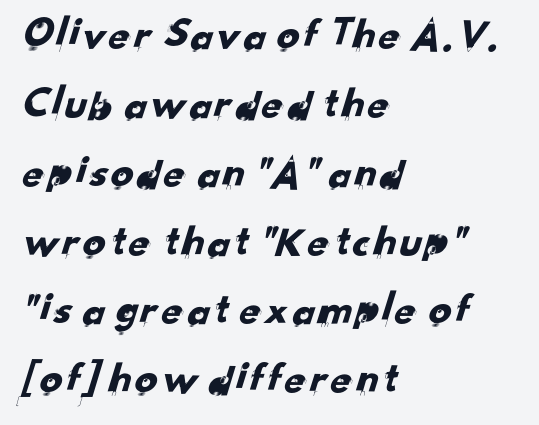
Characters follow at the spacing the type designer built in. A classic flush-left, rag-right setting is used for this passage. Descenders are the only things crossing below the line. Spacing verdict: proportional, widths tailored to each character.
